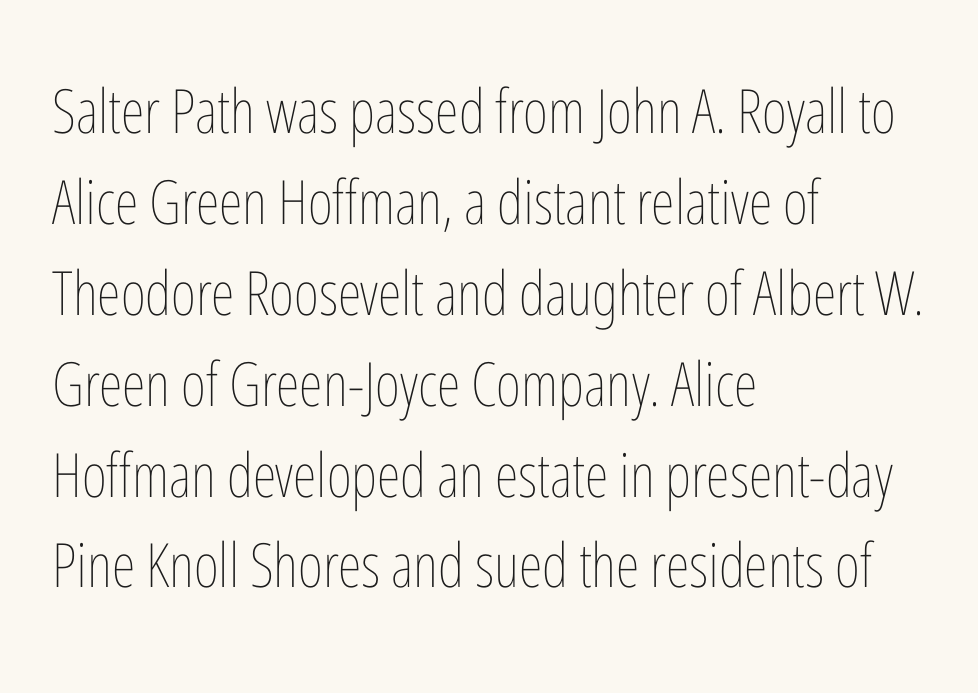
The image shows 61 px thin, condensed type, upright; set left-aligned, normal line spacing (1.49x), normal letter spacing, not underlined; low stroke contrast and a medium x-height.
